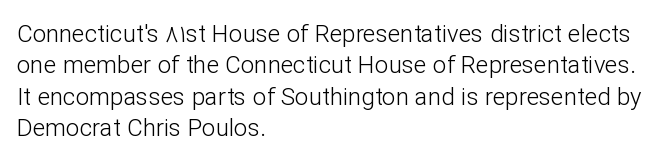
What stands out about the letter spacing? Nothing — it is the standard amount. Unmarked baselines from the first word to the last. The rendering anchors every line to the left-hand side. Regarding leading, the lines here are spaced in the standard way. Compared with a typical body face, this is equally light or lighter still. In terms of posture, this sample is upright.
